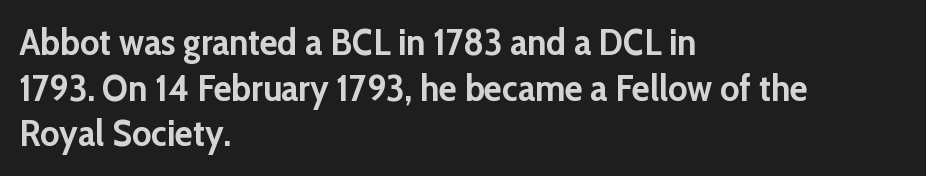
{"serif": "no", "italic": "no", "bold": "yes", "weight": "semibold", "width": "normal", "stroke_contrast": "low", "x_height": "medium", "monospaced": "no", "underline": "no", "align": "left", "line_spacing_ratio": 1.23, "letter_spacing": "normal", "letter_spacing_em": 0.0, "glyph_px": 37}
